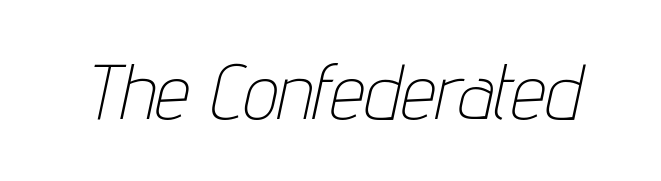
The image shows 78 px thin, condensed type, italic (leaning right); set normal letter spacing, not underlined; low stroke contrast and a medium x-height.
